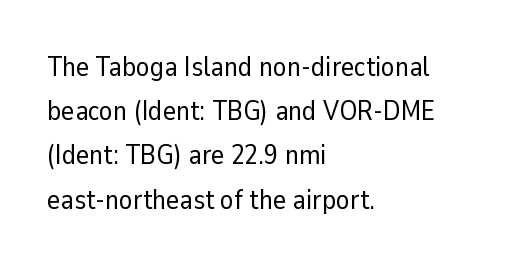
The image shows 28 px regular-weight sans-serif type, upright; set left-aligned, normal line spacing (1.58x), normal letter spacing, not underlined; low stroke contrast and a medium x-height.
